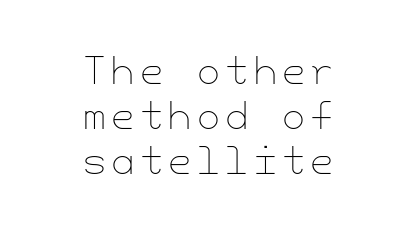
{"italic": "no", "bold": "no", "weight": "thin", "width": "normal", "stroke_contrast": "low", "x_height": "small", "underline": "no", "align": "center", "line_spacing_ratio": 1.22, "glyph_px": 37}
